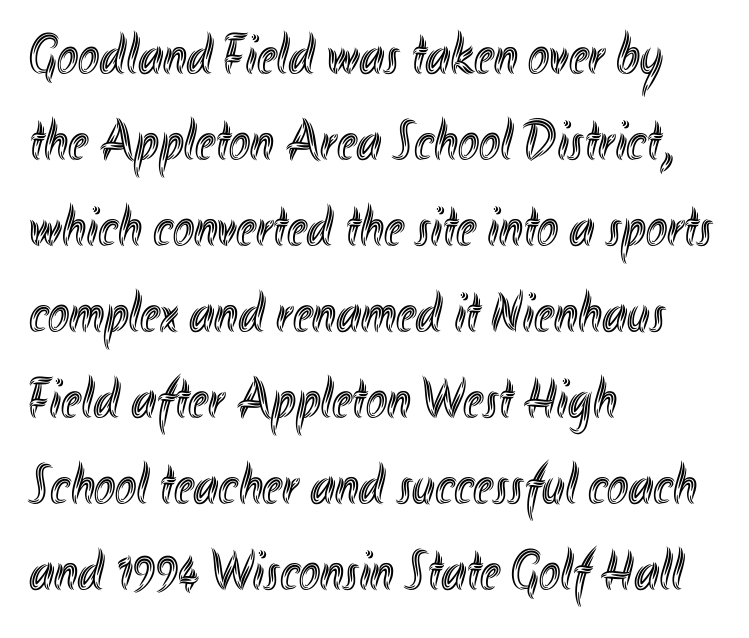
Do the characters align in a grid? No, the font is proportional. Spacing between characters is what you'd get straight out of the box. How would I describe the line gaps? Plain and ordinary. Line starts are locked; line ends wander. A bare baseline throughout the passage.
